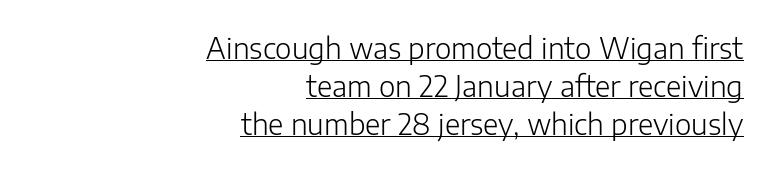
The image shows 28 px light sans-serif type, upright; set right-aligned, normal line spacing (1.35x), normal letter spacing, underlined; low stroke contrast and a medium x-height.
